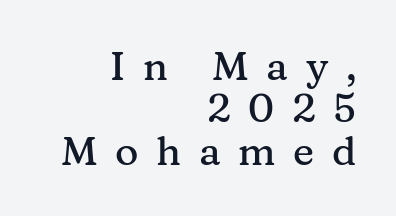
Quick note: underline off. Varying glyph widths throughout — classic text-font behaviour. Each word looks stretched out because of the extra space between its letters. The line-height multiplier appears low, near solid setting. Examine the stroke ends and you'll spot serifs. Posture: straight, roman, zero tilt.
